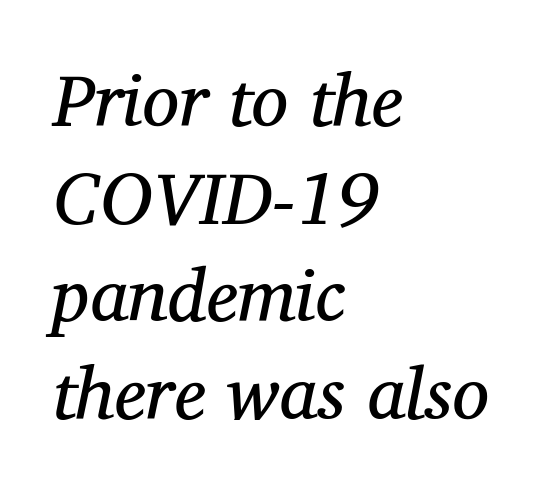
Anything drawn beneath the words? Only blank space. When letters slant like this, we call the style italic. The passage shown is not bold in any degree. Inter-character spacing is left at the font's built-in metrics.
